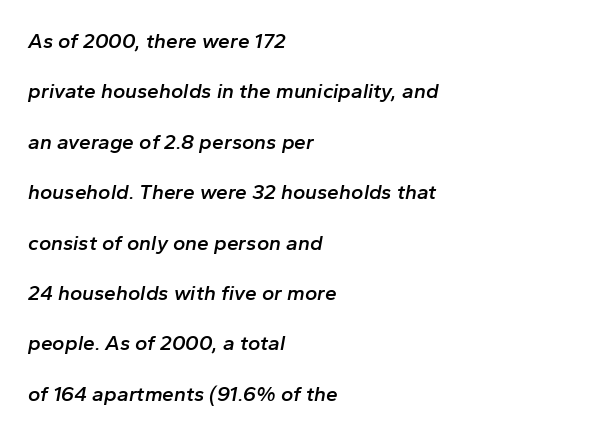
{"italic": "yes", "lean": "right", "slant_degrees": 10, "bold": "semi", "underline": "no", "align": "left", "line_spacing": "loose", "line_spacing_ratio": 2.4, "letter_spacing": "normal", "letter_spacing_em": 0.0, "glyph_px": 21}
